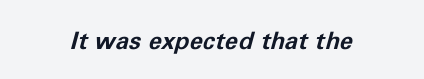
Q: Is the text bold? A: Yes.
Q: Is the text italic (slanted)? A: Yes, it leans right by about 11 degrees.
Q: Is the text underlined? A: No.
Q: How is the paragraph aligned? A: Centered.
Q: Is the spacing between letters normal or unusually wide? A: Normal.
